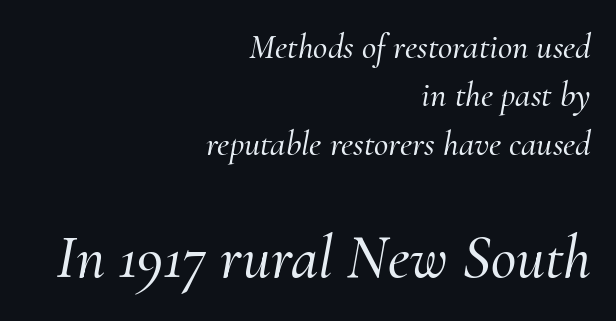
The image shows 62 px serif type, italic (leaning right); set right-aligned, normal line spacing (1.38x), normal letter spacing, not underlined; the second (bottom) block is 1.77x larger; medium stroke contrast and a small x-height.
